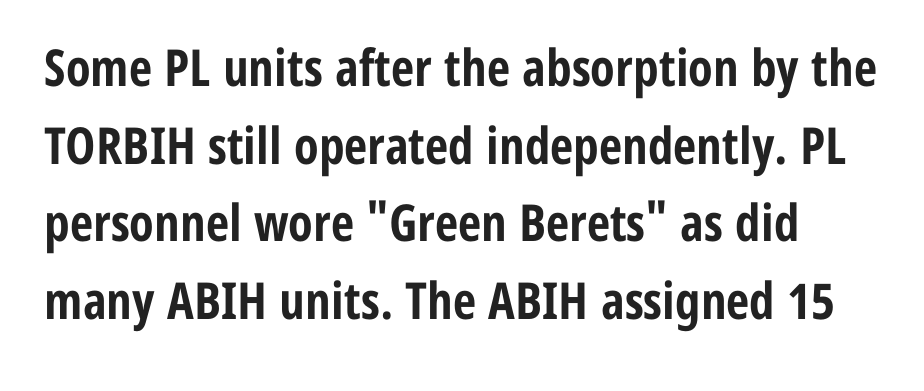
The rendering uses a bold face; every stroke is thick and dark. Is this a fixed-width face? No — the glyphs have proportional, varying widths. The gaps between neighbouring characters are ordinary and unremarkable. Every character sits straight up, as roman type does.
